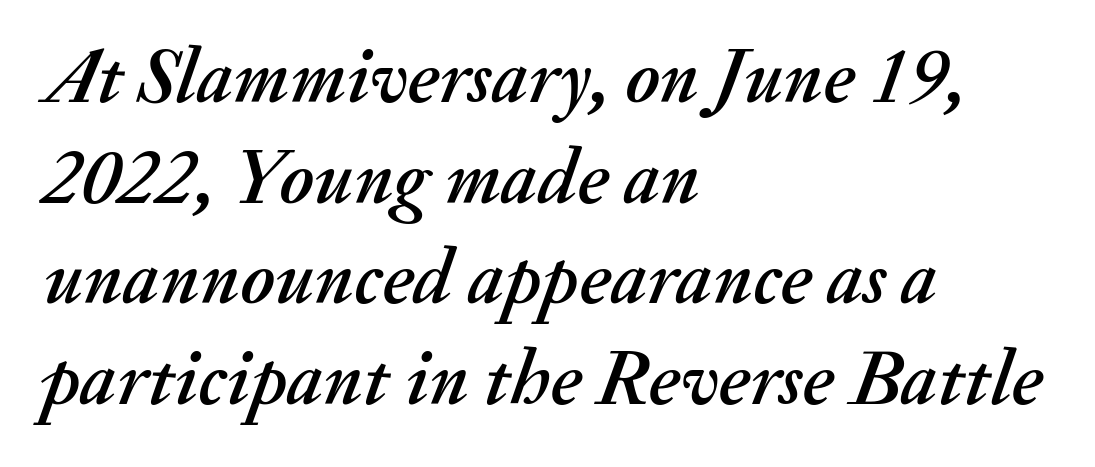
Q: Is the text italic (slanted)? A: Yes, it leans right by about 20 degrees.
Q: Is the text underlined? A: No.
Q: How is the paragraph aligned? A: Left-aligned.
Q: Is the spacing between letters normal or unusually wide? A: Normal.
Q: Is the spacing between lines tight, normal or loose? A: Normal.
Q: Width (condensed, normal, or wide)? A: Normal.
Q: Stroke contrast? A: Medium.
Q: x-height? A: Small.
Q: Monospaced? A: No.
